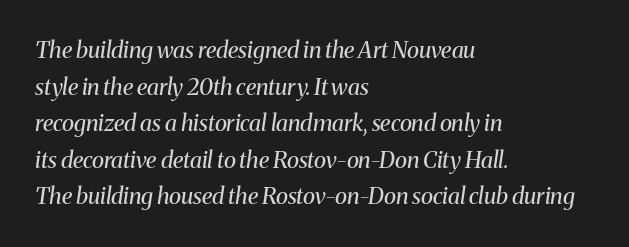
The passage shown leans; its letterforms are oblique. Does the copy run flush right? No — it runs flush left. Just letters on the line, the space beneath them empty. Stems here are at most as thick as an everyday book face. This sample uses plain, unmodified letter spacing.
